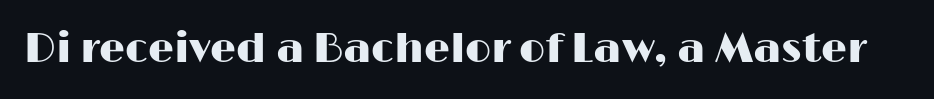
The image shows 41 px wide sans-serif type, upright; set normal letter spacing, not underlined; high stroke contrast and a medium x-height.
